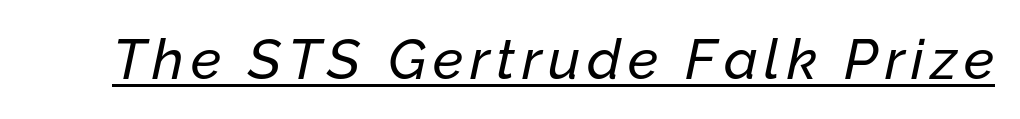
The image shows 56 px text type, italic (leaning right); set underlined; low stroke contrast and a medium x-height.
